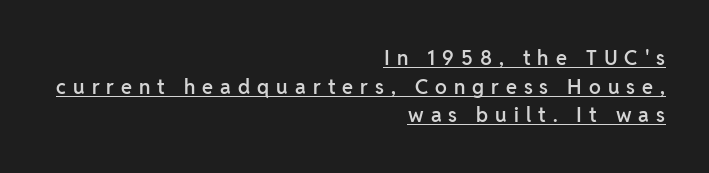
These lines were composed using upright roman letters. The face used here is rendered with a markedly widened letterfit. Has an underline been added? It has. Weight check: semibold — heavier than regular, not quite bold. Reading down the column, the eye jumps a familiar distance to each next line.
